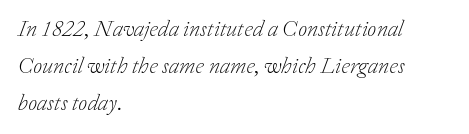
Q: Is the text bold? A: No.
Q: Is the text italic (slanted)? A: Yes, it leans right by about 20 degrees.
Q: Is the text underlined? A: No.
Q: How is the paragraph aligned? A: Left-aligned.
Q: Is the spacing between letters normal or unusually wide? A: Normal.
Q: Is the spacing between lines tight, normal or loose? A: Normal.
